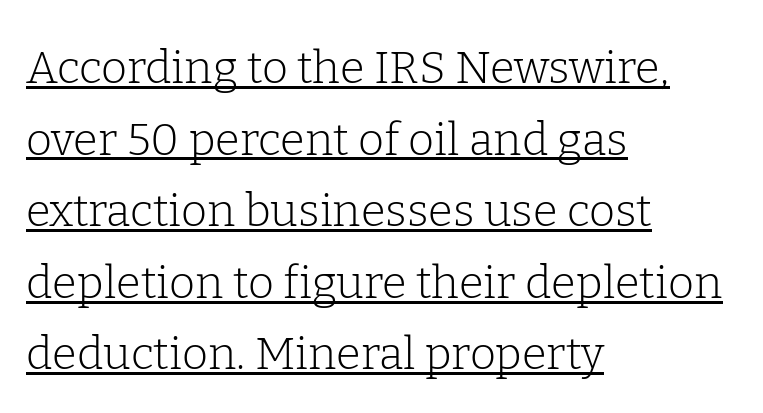
{"serif": "yes", "italic": "no", "bold": "no", "weight": "light", "width": "normal", "stroke_contrast": "low", "x_height": "medium", "monospaced": "no", "underline": "yes", "align": "left", "line_spacing": "normal", "line_spacing_ratio": 1.59, "letter_spacing": "normal", "letter_spacing_em": 0.0, "glyph_px": 45}
